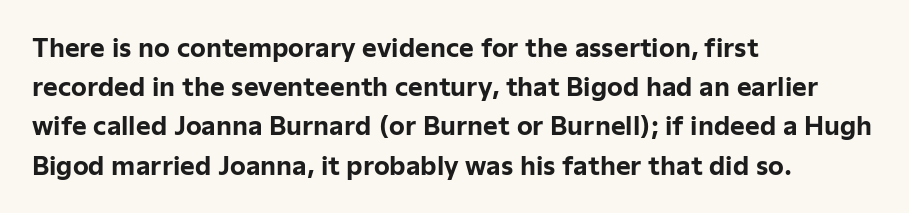
Q: Is the text bold? A: Yes.
Q: Is the text italic (slanted)? A: No, it is upright.
Q: Is the text underlined? A: No.
Q: How is the paragraph aligned? A: Left-aligned.
Q: Is the spacing between letters normal or unusually wide? A: Normal.
Q: Is the spacing between lines tight, normal or loose? A: Normal.
